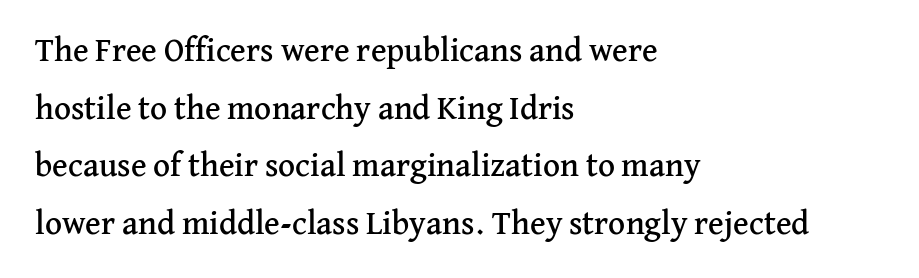
The image shows 33 px serif type, upright; set left-aligned, line spacing 1.75x, normal letter spacing, not underlined; medium stroke contrast and a medium x-height.
